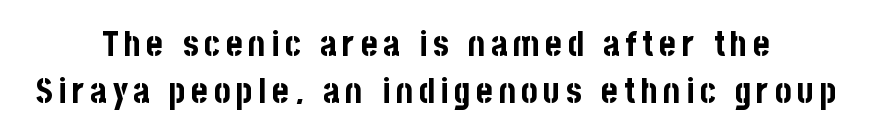
Q: Is the text bold? A: Yes.
Q: Is the text italic (slanted)? A: No, it is upright.
Q: Is the typeface a serif or a sans-serif typeface? A: Sans-serif.
Q: Is the text underlined? A: No.
Q: How is the paragraph aligned? A: Centered.
Q: Is the spacing between lines tight, normal or loose? A: Normal.
Q: Width (condensed, normal, or wide)? A: Condensed.
Q: Stroke contrast? A: Low.
Q: x-height? A: Large.
Q: Monospaced? A: No.
